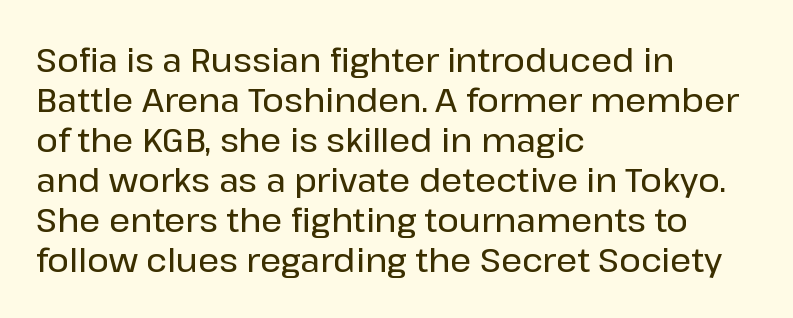
Horizontally, the lines are justified to the leading edge only. Plain, unruled lines of type. Tall strokes in this sample are plumb rather than angled. Is this a fixed-width face? No — the glyphs have proportional, varying widths. The designer went with a sans here, leaving each stem footless. Standard letterfit; no display-style spreading of the glyphs.
